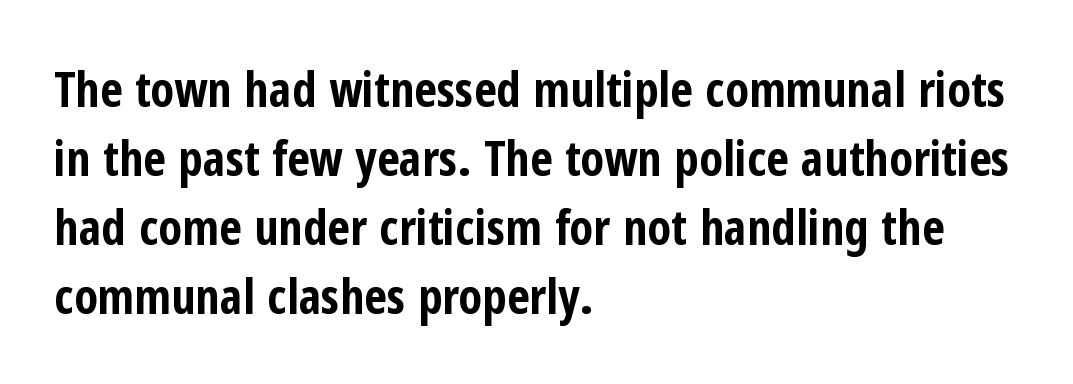
{"serif": "no", "italic": "no", "bold": "yes", "weight": "bold", "width": "condensed", "stroke_contrast": "low", "x_height": "medium", "monospaced": "no", "underline": "no", "align": "left", "line_spacing": "normal", "line_spacing_ratio": 1.41, "letter_spacing": "normal", "letter_spacing_em": 0.0, "glyph_px": 49}
